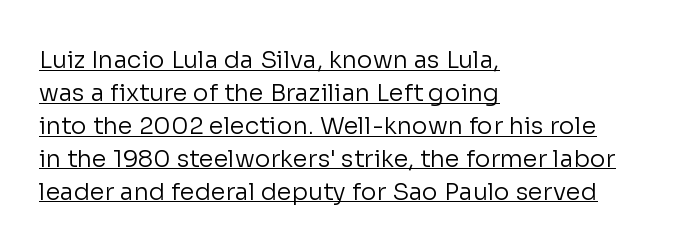
Emphasis is given by a line drawn under the lettering. The passage shown has conventional tracking throughout. The text block is weighted toward the left margin, trailing off unevenly rightward. The letters look calm and open, with moderate or lighter stems. Each new line begins a customary step beneath the previous one. Italic: no, the glyphs are upright roman.
